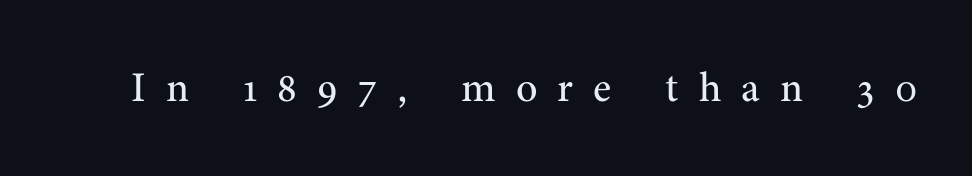
The image shows 42 px regular-weight serif type, upright; set unusually wide letter spacing (+0.48 em), not underlined; medium stroke contrast and a medium x-height.
